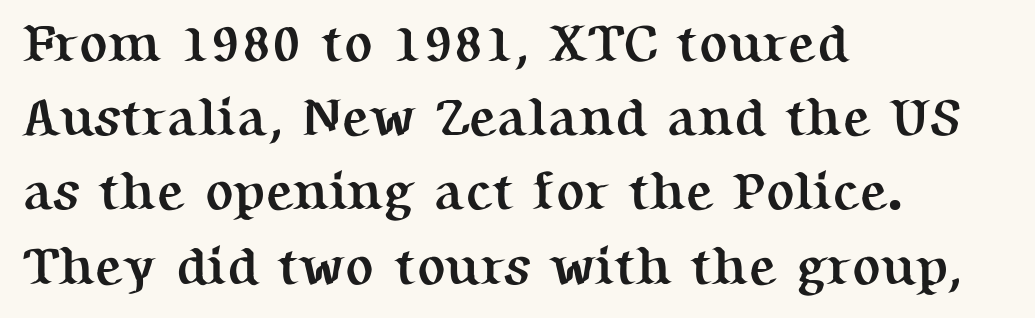
The vertical gap from one line to the next is medium. Letterform terminals end in serifs throughout the passage. Each letter keeps its own natural width here, so spacing adapts to shape. Bare-footed words on every line. This is the regular roman posture of the typeface.
